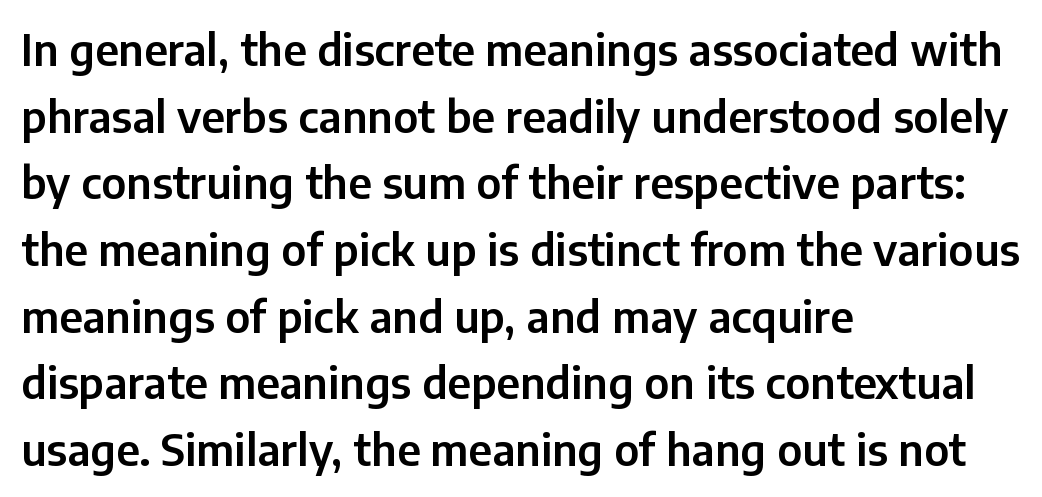
{"serif": "no", "italic": "no", "width": "normal", "stroke_contrast": "low", "x_height": "medium", "monospaced": "no", "underline": "no", "align": "left", "line_spacing": "normal", "line_spacing_ratio": 1.55, "letter_spacing": "normal", "letter_spacing_em": 0.0, "glyph_px": 43}
